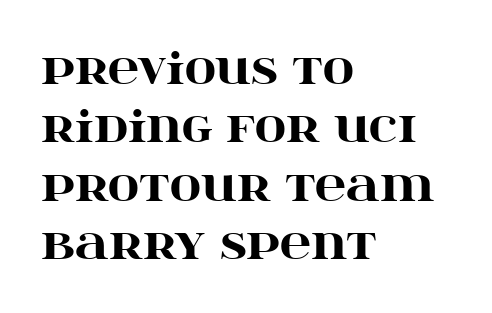
{"serif": "yes", "italic": "no", "bold": "yes", "weight": "heavy", "width": "wide", "stroke_contrast": "high", "x_height": "large", "monospaced": "no", "underline": "no", "align": "left", "line_spacing": "normal", "line_spacing_ratio": 1.36, "letter_spacing": "normal", "letter_spacing_em": 0.0, "glyph_px": 43}
